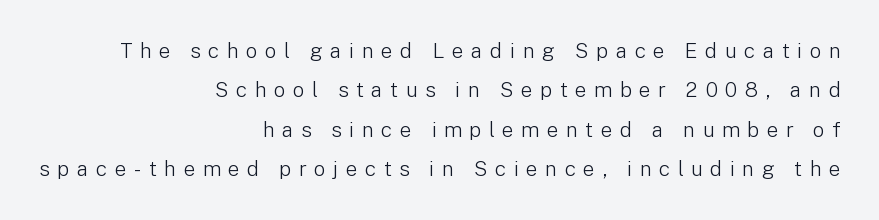
Only glyphs here, with clear space below each row. A student would call this right alignment; a typographer would say flush right, rag left. Stem width sits at or under what a default text font uses. A typesetter would call this heavily tracked-out type.
